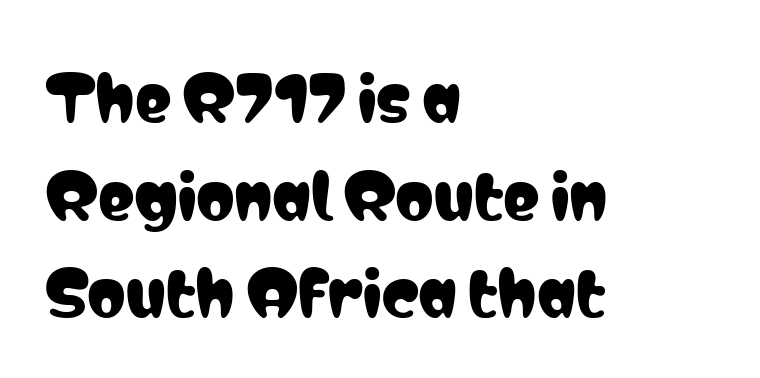
Q: Is the text italic (slanted)? A: No, it is upright.
Q: Is the typeface a serif or a sans-serif typeface? A: Sans-serif.
Q: Is the text underlined? A: No.
Q: How is the paragraph aligned? A: Left-aligned.
Q: Is the spacing between letters normal or unusually wide? A: Normal.
Q: Is the spacing between lines tight, normal or loose? A: Normal.
Q: Width (condensed, normal, or wide)? A: Condensed.
Q: Stroke contrast? A: Low.
Q: x-height? A: Medium.
Q: Monospaced? A: No.
